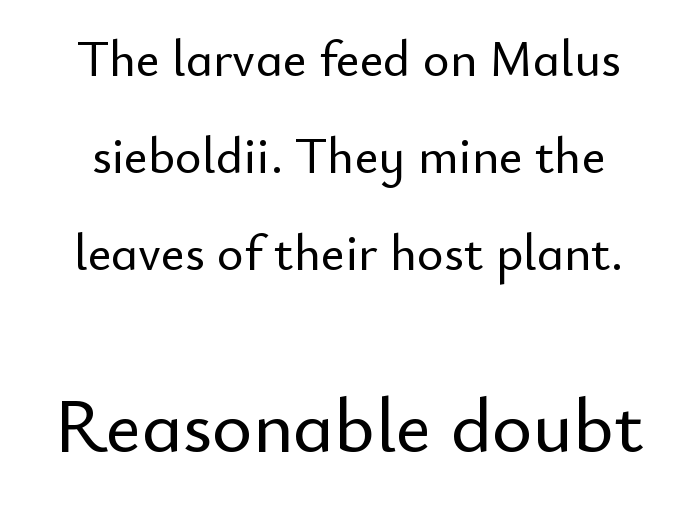
The image shows 77 px sans-serif type, upright; set loose line spacing (1.9x), normal letter spacing, not underlined; the second (bottom) block is 1.51x larger; low stroke contrast and a small x-height.
